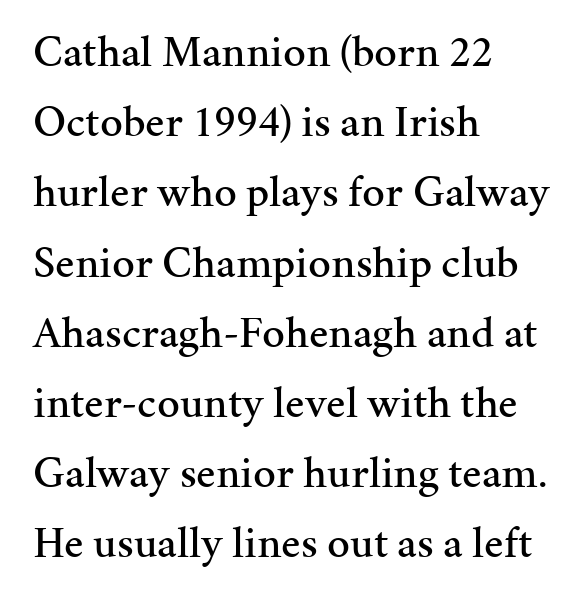
Q: Is the text italic (slanted)? A: No, it is upright.
Q: Is the typeface a serif or a sans-serif typeface? A: Serif.
Q: Is the text underlined? A: No.
Q: How is the paragraph aligned? A: Left-aligned.
Q: Is the spacing between letters normal or unusually wide? A: Normal.
Q: Is the spacing between lines tight, normal or loose? A: Normal.
Q: Width (condensed, normal, or wide)? A: Normal.
Q: Stroke contrast? A: Medium.
Q: x-height? A: Medium.
Q: Monospaced? A: No.
